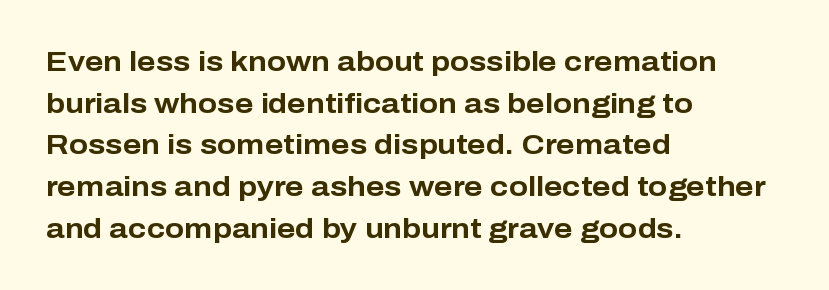
The image shows 28 px bold sans-serif type, upright; set left-aligned, normal line spacing (1.49x), normal letter spacing, not underlined; low stroke contrast and a medium x-height.
